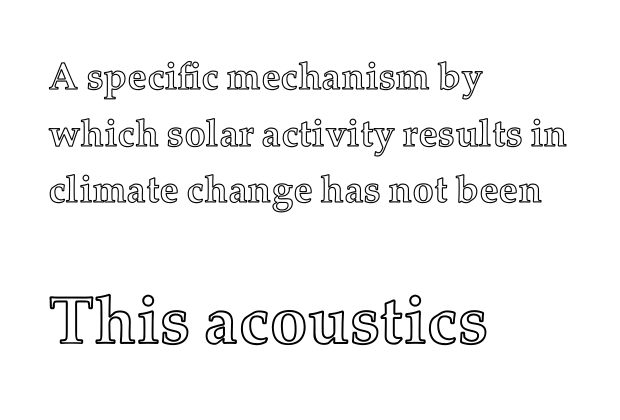
These lines keep a tight, regular rhythm from letter to letter. Reading down the column, the eye jumps a familiar distance to each next line. Decoration check: the copy has no underline. Type size steps up from the first block to the second. The rendering anchors every line to the left-hand side. The type sits square on the baseline with zero lean.
